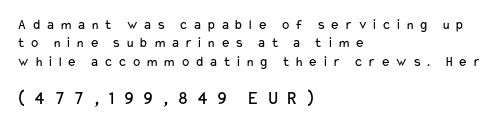
The image shows 20 px text type, upright; set left-aligned, normal line spacing (1.31x), unusually wide letter spacing (+0.34 em), not underlined; the second (bottom) block is 1.43x larger.
